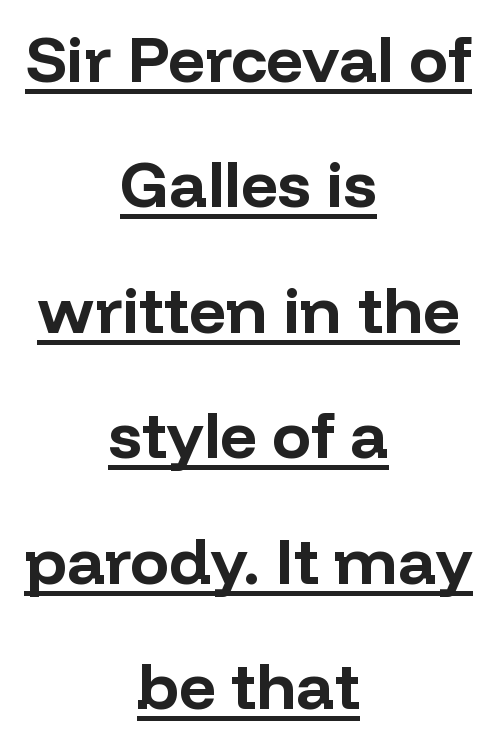
The image shows 65 px bold sans-serif type, upright; set centered, loose line spacing (1.93x), normal letter spacing, underlined; low stroke contrast and a medium x-height.
